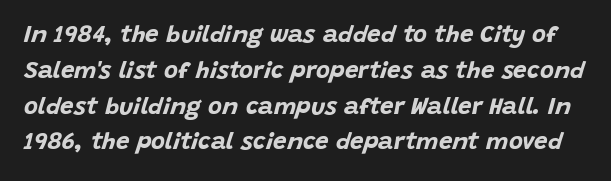
Q: Is the text bold? A: Yes.
Q: Is the text italic (slanted)? A: Yes, it leans right by about 15 degrees.
Q: Is the text underlined? A: No.
Q: Is the spacing between letters normal or unusually wide? A: Normal.
Q: Is the spacing between lines tight, normal or loose? A: Normal.
